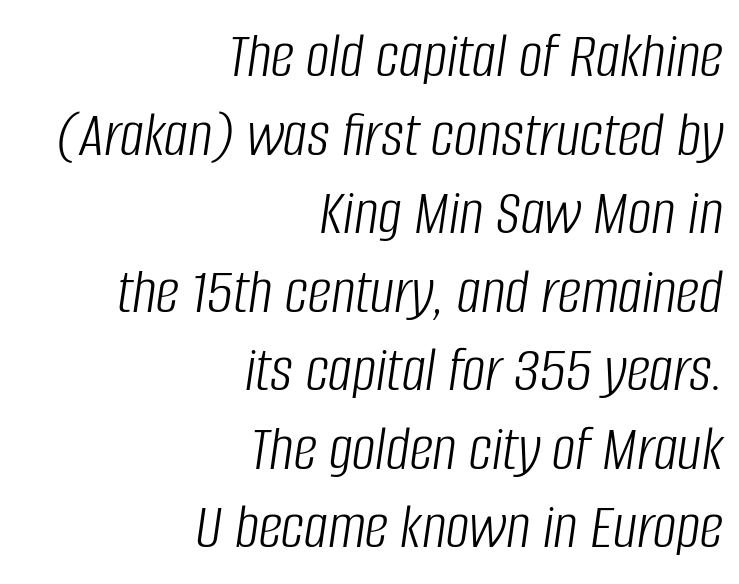
The image shows 66 px light, condensed type, italic (leaning right); set right-aligned, line spacing 1.19x, normal letter spacing, not underlined; low stroke contrast and a large x-height.
